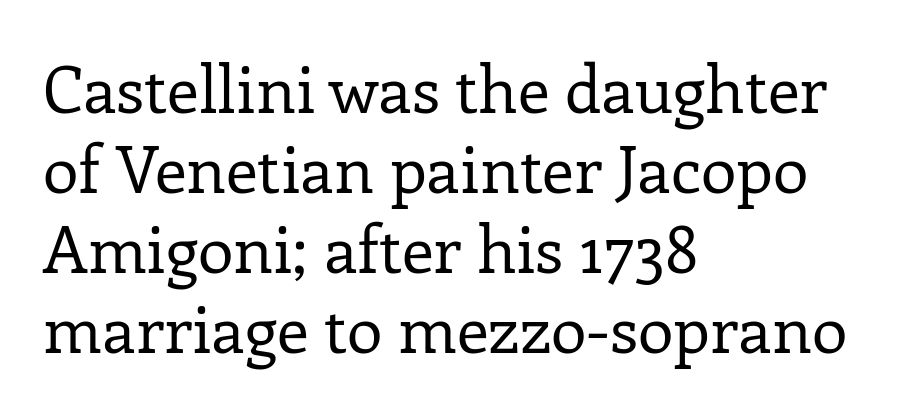
The image shows 65 px regular-weight serif type, upright; set left-aligned, line spacing 1.23x, normal letter spacing, not underlined; low stroke contrast and a medium x-height.
